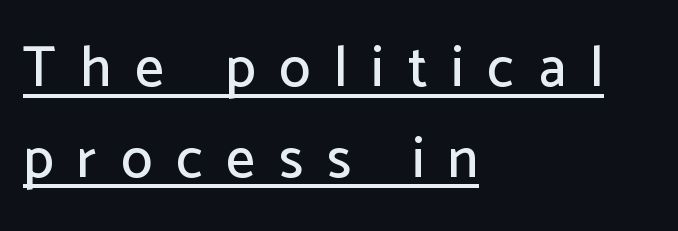
Q: Is the text italic (slanted)? A: No, it is upright.
Q: Is the typeface a serif or a sans-serif typeface? A: Sans-serif.
Q: Is the text underlined? A: Yes.
Q: How is the paragraph aligned? A: Left-aligned.
Q: Is the spacing between letters normal or unusually wide? A: Unusually wide.
Q: Is the spacing between lines tight, normal or loose? A: Normal.
Q: Width (condensed, normal, or wide)? A: Normal.
Q: Stroke contrast? A: Low.
Q: x-height? A: Medium.
Q: Monospaced? A: No.
